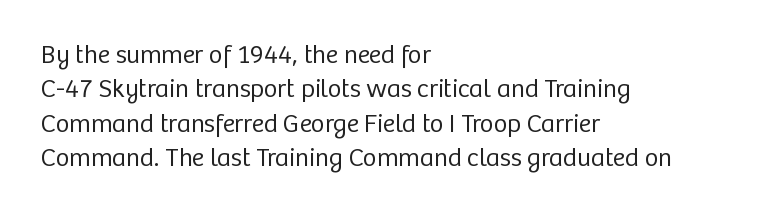
{"italic": "no", "bold": "no", "underline": "no", "align": "left", "line_spacing": "normal", "line_spacing_ratio": 1.32, "letter_spacing": "normal", "letter_spacing_em": 0.0, "glyph_px": 26}
